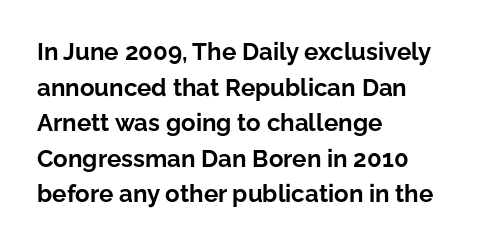
The image shows 24 px bold type, upright; set left-aligned, normal line spacing (1.48x), normal letter spacing, not underlined.
